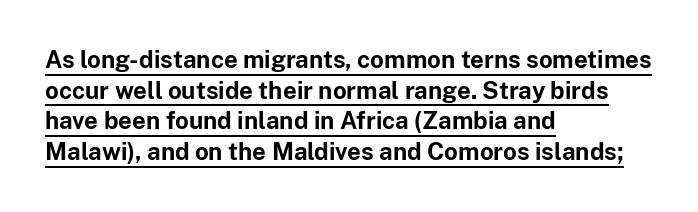
If you measured baseline to baseline, you'd find a middling distance. Each glyph is drawn with heavy, bold strokes. Underline: present. Each line starts at the same left margin while the right side varies. Tracking value appears to be zero — textbook default spacing.
